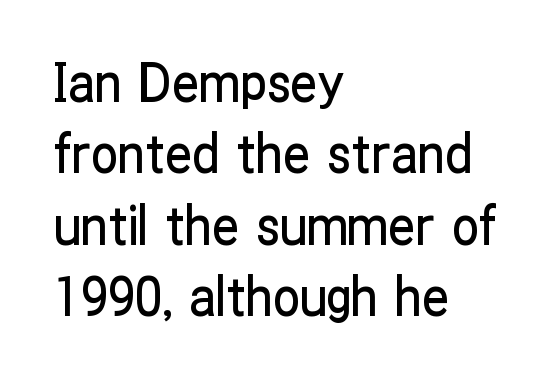
The image shows 54 px condensed sans-serif type, upright; set left-aligned, normal line spacing (1.32x), normal letter spacing, not underlined; low stroke contrast and a medium x-height.
